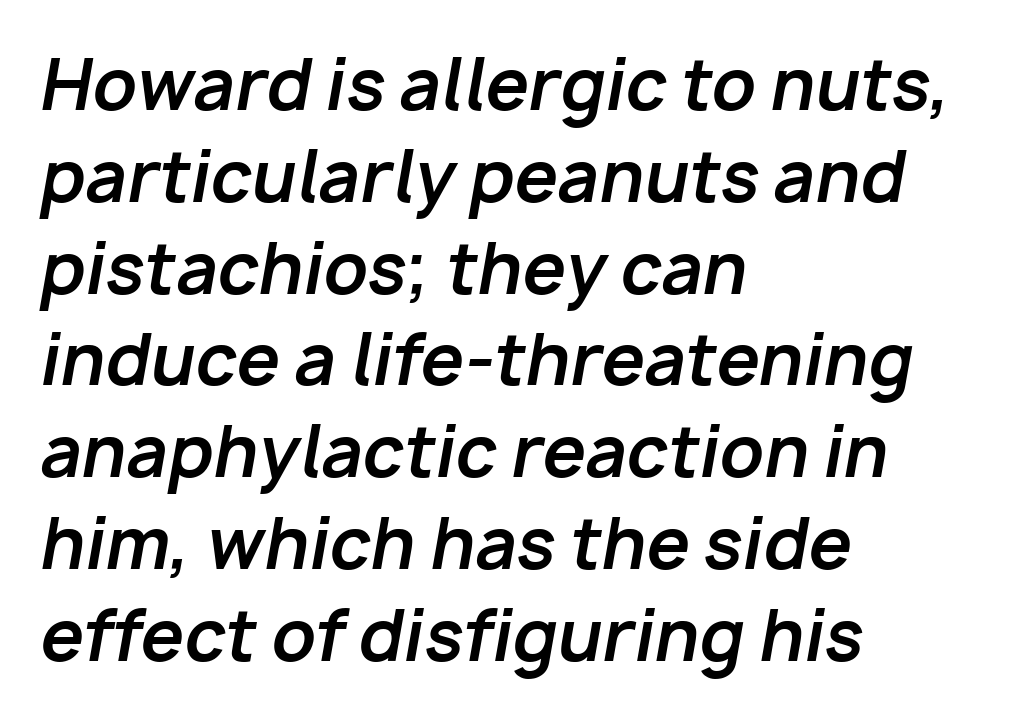
Think of a printed novel: that variable character pitch is what you see here. The characters look thick and weighty, a clear bold. Casual observation: everything's shoved over to the left. The horizontal fit of the characters is conventional and even. A bare baseline throughout the passage.
